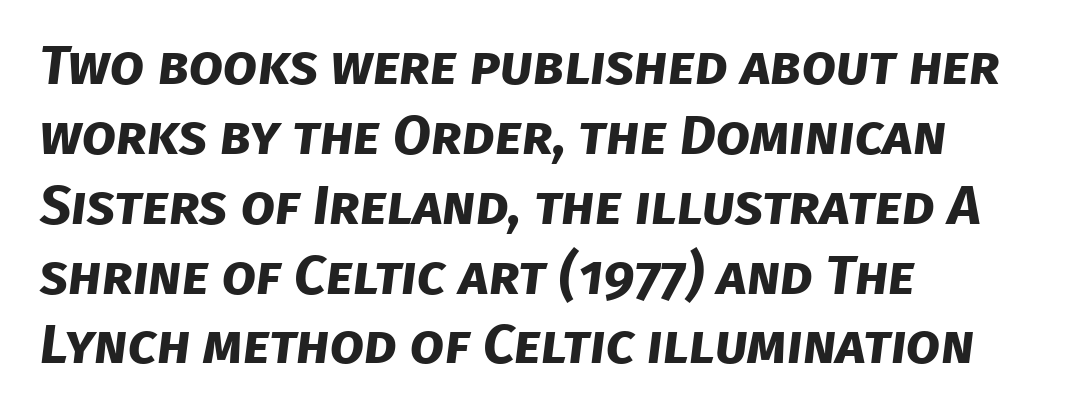
The image shows 55 px bold sans-serif type; set left-aligned, normal line spacing (1.27x), normal letter spacing, not underlined; low stroke contrast and a large x-height.
